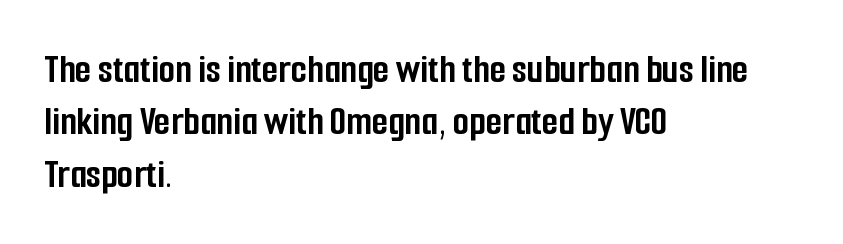
The image shows 42 px semibold, condensed sans-serif type, upright; set left-aligned, normal line spacing (1.25x), normal letter spacing, not underlined; low stroke contrast and a medium x-height.
